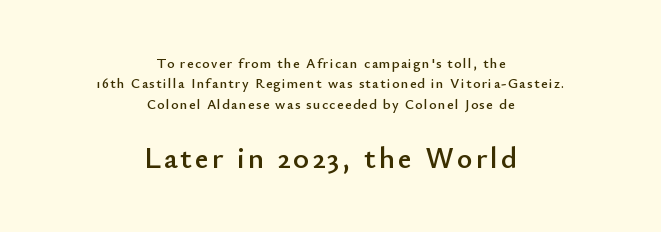
The image shows 30 px sans-serif type, upright; set centered, normal line spacing (1.45x), not underlined; the second (bottom) block is 2.14x larger; low stroke contrast and a small x-height.
